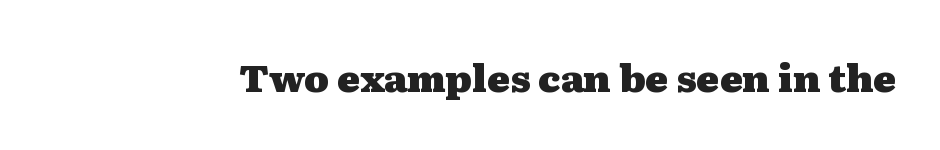
The image shows 38 px heavy, wide serif type, upright; set normal letter spacing, not underlined; medium stroke contrast and a medium x-height.
